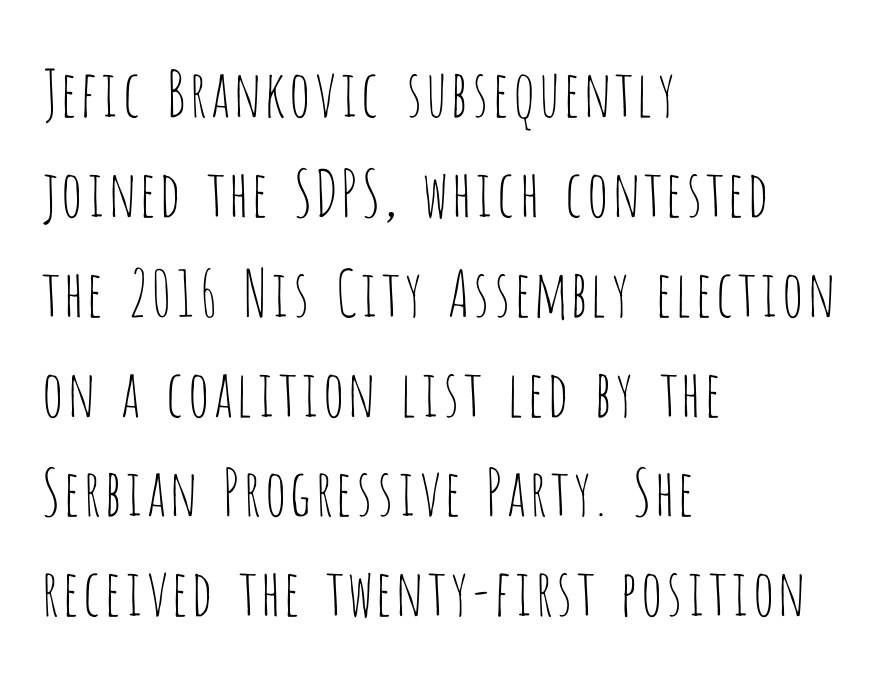
Q: Is the text bold? A: No.
Q: Is the text italic (slanted)? A: No, it is upright.
Q: Is the typeface a serif or a sans-serif typeface? A: Sans-serif.
Q: Is the text underlined? A: No.
Q: How is the paragraph aligned? A: Left-aligned.
Q: Is the spacing between letters normal or unusually wide? A: Normal.
Q: Is the spacing between lines tight, normal or loose? A: Normal.
Q: Width (condensed, normal, or wide)? A: Condensed.
Q: Stroke contrast? A: Low.
Q: x-height? A: Large.
Q: Monospaced? A: No.
